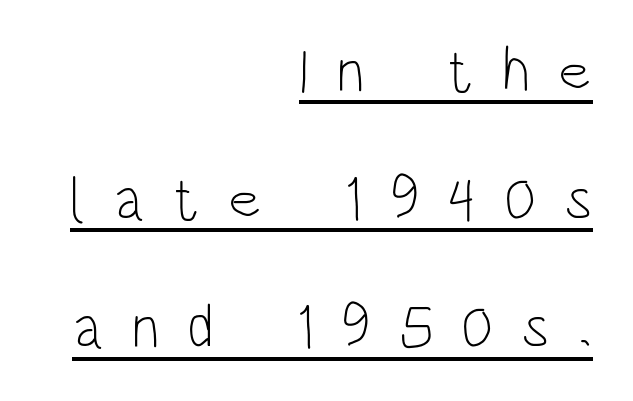
Q: Is the text bold? A: No.
Q: Is the text italic (slanted)? A: No, it is upright.
Q: Is the typeface a serif or a sans-serif typeface? A: Sans-serif.
Q: Is the text underlined? A: Yes.
Q: How is the paragraph aligned? A: Right-aligned.
Q: Is the spacing between letters normal or unusually wide? A: Unusually wide.
Q: Is the spacing between lines tight, normal or loose? A: Loose.
Q: Width (condensed, normal, or wide)? A: Condensed.
Q: Stroke contrast? A: Low.
Q: x-height? A: Large.
Q: Monospaced? A: No.
